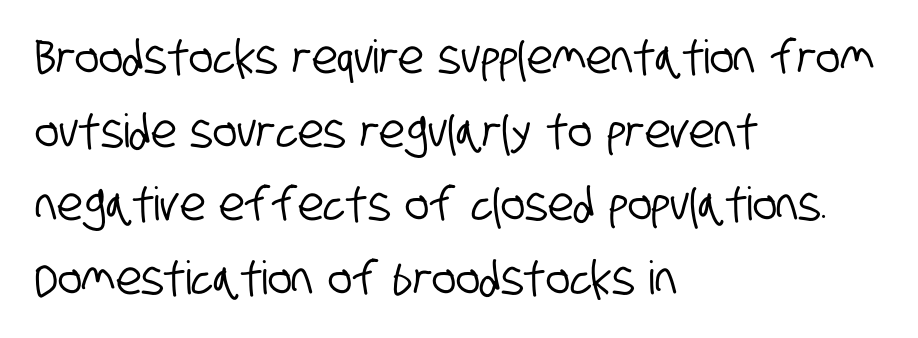
The image shows 46 px condensed sans-serif type; set left-aligned, normal line spacing (1.6x), normal letter spacing, not underlined; low stroke contrast and a large x-height.
